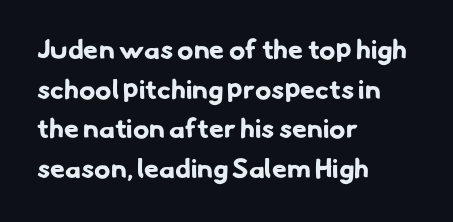
The image shows 27 px bold type; set left-aligned, normal line spacing (1.47x), normal letter spacing, not underlined.
